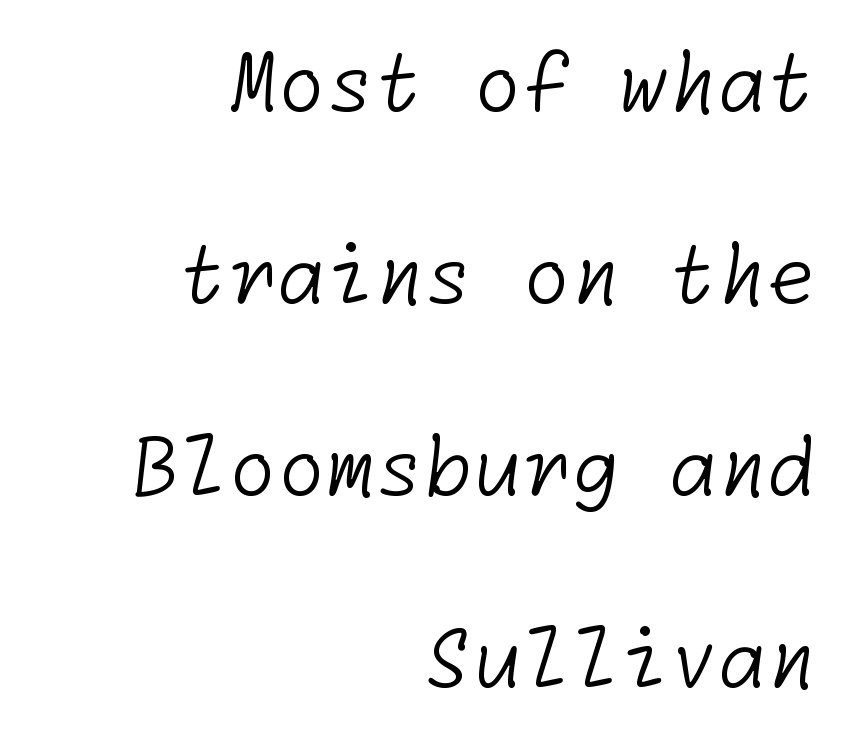
Honestly, the rows look like they've been pulled way apart. In terms of letterform style, serifs are entirely absent. No heavy texture on the line: the type isn't bold. Plain, unruled lines of type.
